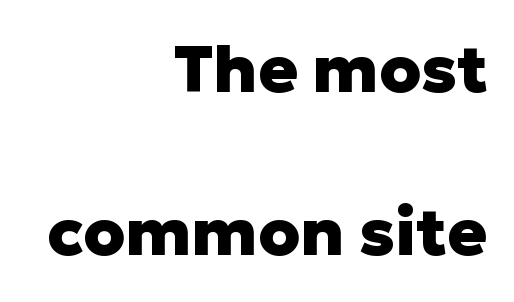
Q: Is the text bold? A: Yes.
Q: Is the text italic (slanted)? A: No, it is upright.
Q: Is the typeface a serif or a sans-serif typeface? A: Sans-serif.
Q: Is the text underlined? A: No.
Q: How is the paragraph aligned? A: Right-aligned.
Q: Is the spacing between letters normal or unusually wide? A: Normal.
Q: Is the spacing between lines tight, normal or loose? A: Loose.
Q: Width (condensed, normal, or wide)? A: Normal.
Q: Stroke contrast? A: Low.
Q: x-height? A: Medium.
Q: Monospaced? A: No.
